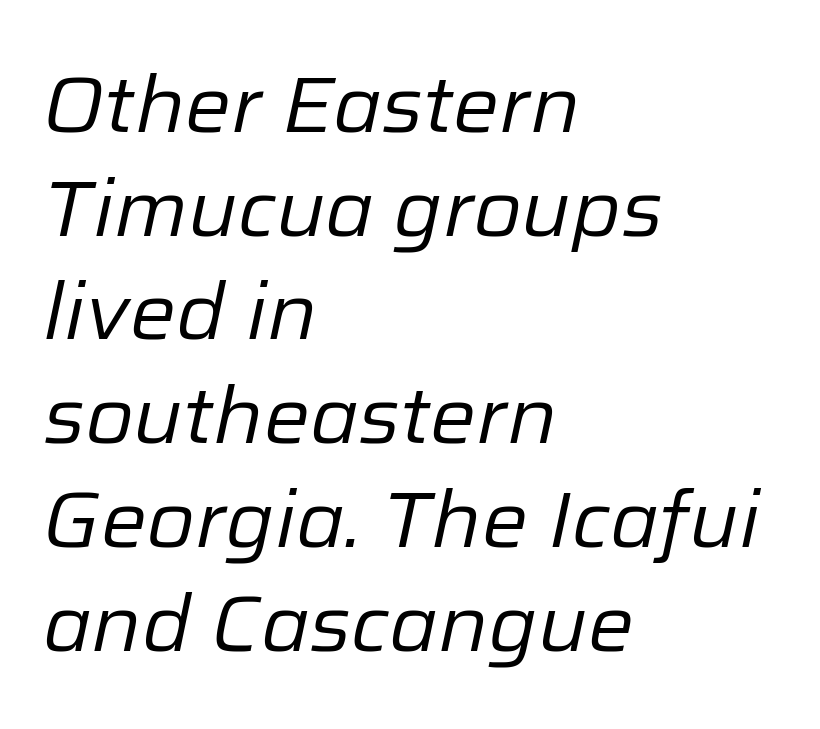
{"italic": "yes", "lean": "right", "slant_degrees": 12, "bold": "no", "weight": "regular", "width": "normal", "stroke_contrast": "low", "x_height": "medium", "monospaced": "no", "underline": "no", "align": "left", "line_spacing": "normal", "line_spacing_ratio": 1.33, "letter_spacing": "normal", "letter_spacing_em": 0.0, "glyph_px": 78}
